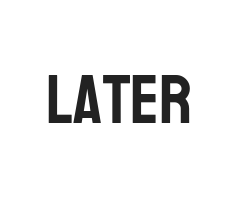
The font family rendered here belongs to the sans-serif group. The type sits square on the baseline with zero lean. This sample has the flowing, uneven cadence of proportional lettering. Only glyphs here, with clear space below each row.
